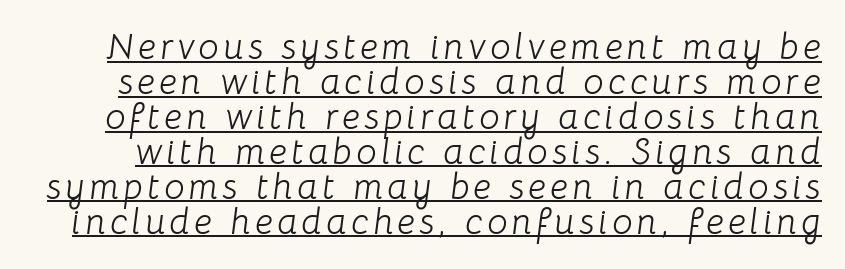
{"italic": "yes", "lean": "right", "slant_degrees": 8, "bold": "no", "weight": "light", "width": "normal", "stroke_contrast": "low", "x_height": "medium", "monospaced": "no", "underline": "yes", "line_spacing": "tight", "line_spacing_ratio": 0.97, "glyph_px": 36}
